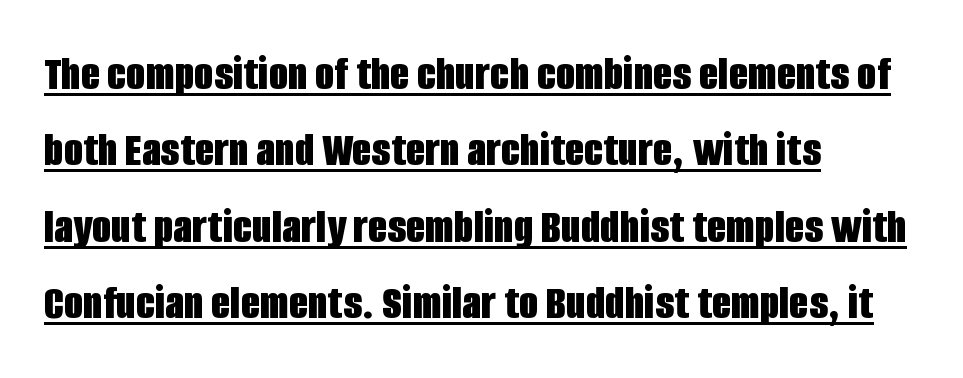
The image shows 50 px bold, condensed sans-serif type, upright; set left-aligned, normal line spacing (1.53x), normal letter spacing, underlined; low stroke contrast and a large x-height.
